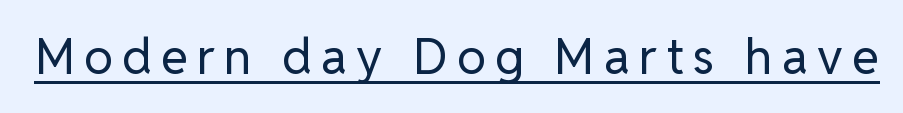
The image shows 49 px regular-weight sans-serif type, upright; set underlined; low stroke contrast and a medium x-height.
